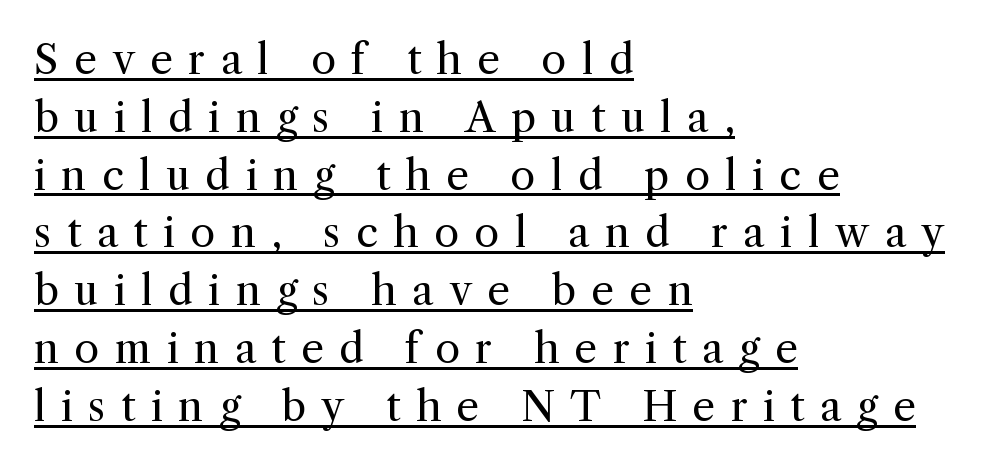
Q: Is the text bold? A: No.
Q: Is the text italic (slanted)? A: No, it is upright.
Q: Is the typeface a serif or a sans-serif typeface? A: Serif.
Q: Is the text underlined? A: Yes.
Q: How is the paragraph aligned? A: Left-aligned.
Q: Is the spacing between letters normal or unusually wide? A: Unusually wide.
Q: Is the spacing between lines tight, normal or loose? A: Normal.
Q: Width (condensed, normal, or wide)? A: Normal.
Q: x-height? A: Medium.
Q: Monospaced? A: No.
